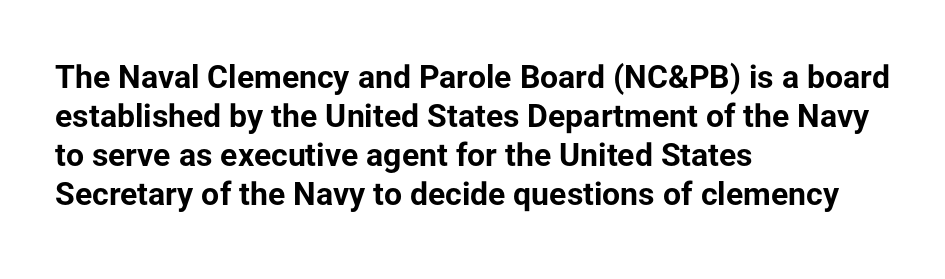
Q: Is the text bold? A: Yes.
Q: Is the text italic (slanted)? A: No, it is upright.
Q: Is the typeface a serif or a sans-serif typeface? A: Sans-serif.
Q: Is the text underlined? A: No.
Q: How is the paragraph aligned? A: Left-aligned.
Q: Is the spacing between letters normal or unusually wide? A: Normal.
Q: Width (condensed, normal, or wide)? A: Normal.
Q: Stroke contrast? A: Low.
Q: x-height? A: Medium.
Q: Monospaced? A: No.
